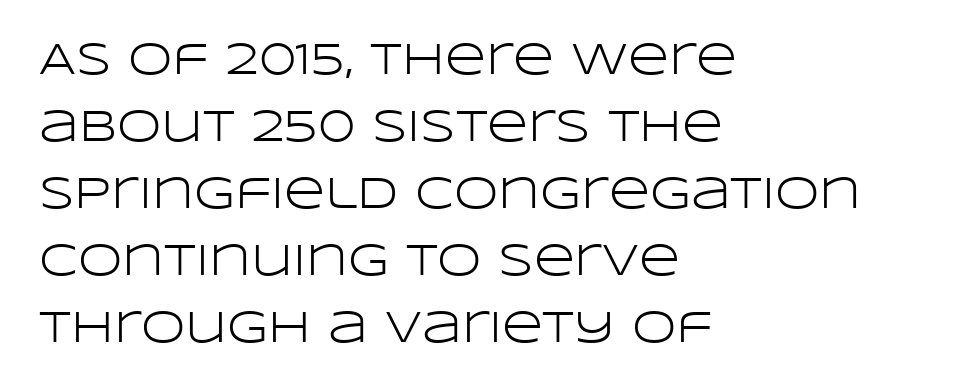
Q: Is the text bold? A: No.
Q: Is the text italic (slanted)? A: No, it is upright.
Q: Is the typeface a serif or a sans-serif typeface? A: Sans-serif.
Q: Is the text underlined? A: No.
Q: How is the paragraph aligned? A: Left-aligned.
Q: Is the spacing between letters normal or unusually wide? A: Normal.
Q: Is the spacing between lines tight, normal or loose? A: Normal.
Q: Width (condensed, normal, or wide)? A: Wide.
Q: Stroke contrast? A: Low.
Q: x-height? A: Large.
Q: Monospaced? A: No.
